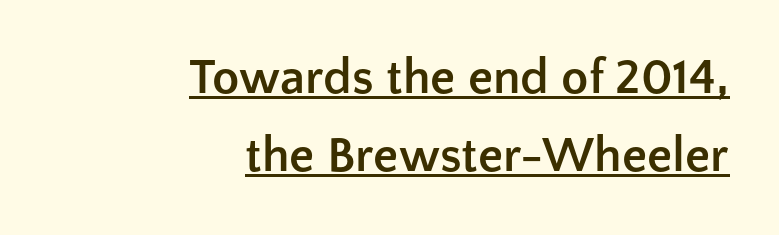
The image shows 50 px semibold sans-serif type, upright; set right-aligned, normal line spacing (1.57x), normal letter spacing, underlined; low stroke contrast and a medium x-height.
